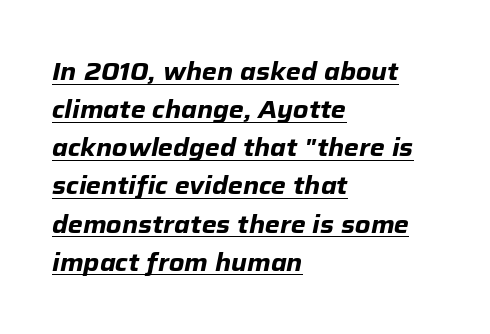
{"italic": "yes", "lean": "right", "slant_degrees": 12, "bold": "yes", "underline": "yes", "align": "left", "line_spacing": "normal", "line_spacing_ratio": 1.59, "letter_spacing": "normal", "letter_spacing_em": 0.0, "glyph_px": 24}
